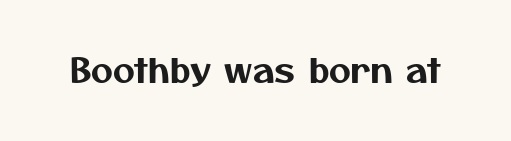
Q: Is the typeface a serif or a sans-serif typeface? A: Sans-serif.
Q: Is the text underlined? A: No.
Q: Is the spacing between letters normal or unusually wide? A: Normal.
Q: Width (condensed, normal, or wide)? A: Normal.
Q: Stroke contrast? A: Medium.
Q: x-height? A: Medium.
Q: Monospaced? A: No.
